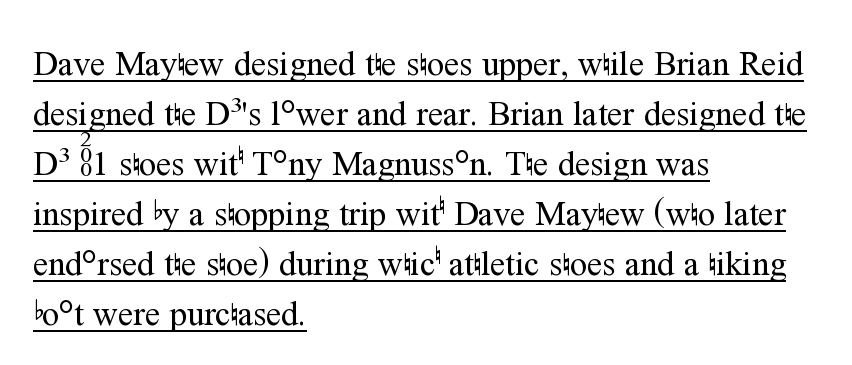
Q: Is the text bold? A: No.
Q: Is the text italic (slanted)? A: No, it is upright.
Q: Is the typeface a serif or a sans-serif typeface? A: Serif.
Q: Is the text underlined? A: Yes.
Q: How is the paragraph aligned? A: Left-aligned.
Q: Is the spacing between letters normal or unusually wide? A: Normal.
Q: Is the spacing between lines tight, normal or loose? A: Normal.
Q: Width (condensed, normal, or wide)? A: Normal.
Q: Stroke contrast? A: Medium.
Q: x-height? A: Medium.
Q: Monospaced? A: No.
